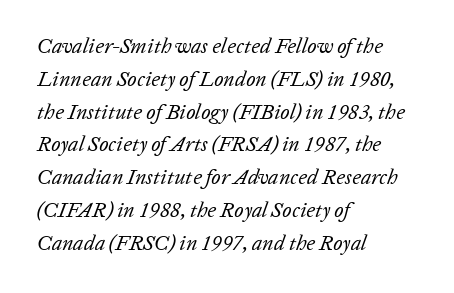
How would I describe the line gaps? Plain and ordinary. The lines are quadded left. The passage shown has conventional tracking throughout. Stroke mass is kept to a normal reading level or below.
